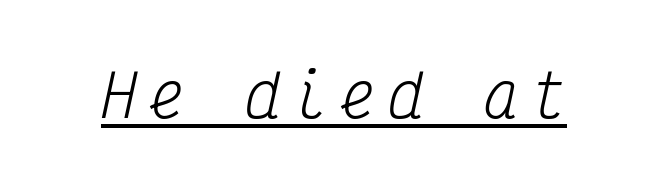
The image shows 59 px regular-weight, condensed serif type, italic (leaning right), monospaced; set unusually wide letter spacing (+0.21 em), underlined; medium stroke contrast and a medium x-height.
